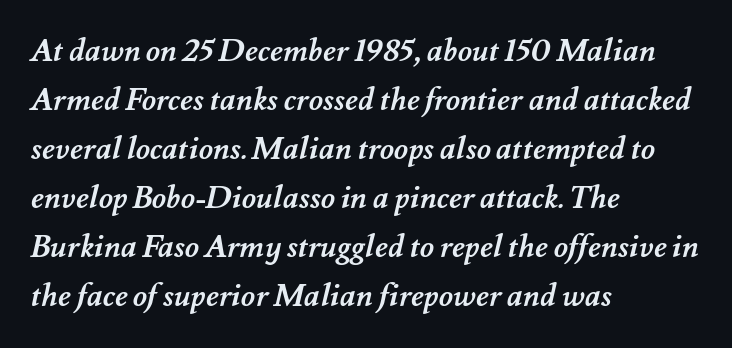
Q: Is the text bold? A: Yes.
Q: Is the text underlined? A: No.
Q: How is the paragraph aligned? A: Left-aligned.
Q: Is the spacing between letters normal or unusually wide? A: Normal.
Q: Is the spacing between lines tight, normal or loose? A: Normal.
Q: Width (condensed, normal, or wide)? A: Normal.
Q: Stroke contrast? A: Medium.
Q: x-height? A: Small.
Q: Monospaced? A: No.
